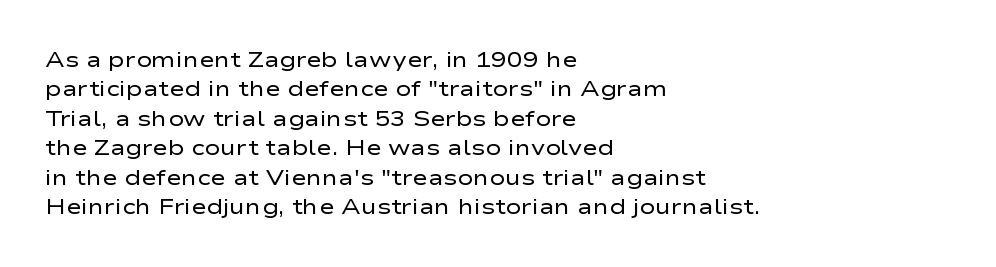
The image shows 21 px text type, upright; set left-aligned, normal line spacing (1.4x), normal letter spacing, not underlined.
